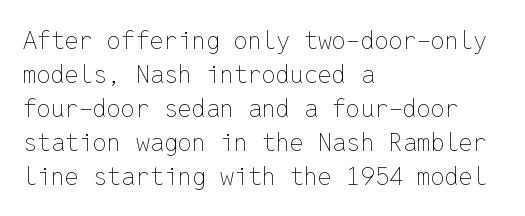
Q: Is the text bold? A: No.
Q: Is the text italic (slanted)? A: No, it is upright.
Q: Is the text underlined? A: No.
Q: How is the paragraph aligned? A: Left-aligned.
Q: Is the spacing between letters normal or unusually wide? A: Normal.
Q: Is the spacing between lines tight, normal or loose? A: Normal.
